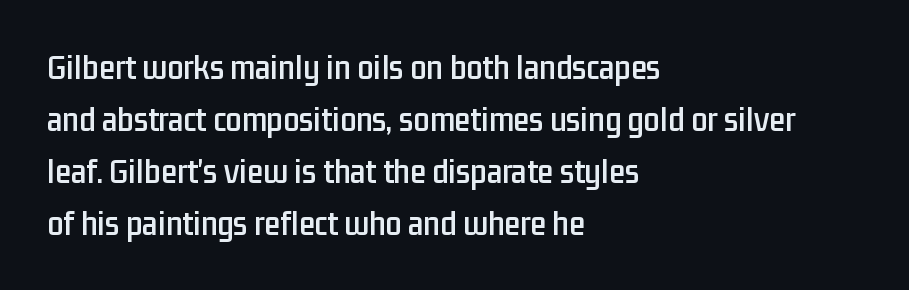
Q: Is the text italic (slanted)? A: No, it is upright.
Q: Is the typeface a serif or a sans-serif typeface? A: Sans-serif.
Q: Is the text underlined? A: No.
Q: How is the paragraph aligned? A: Left-aligned.
Q: Is the spacing between letters normal or unusually wide? A: Normal.
Q: Is the spacing between lines tight, normal or loose? A: Normal.
Q: Width (condensed, normal, or wide)? A: Condensed.
Q: Stroke contrast? A: Low.
Q: x-height? A: Medium.
Q: Monospaced? A: No.
